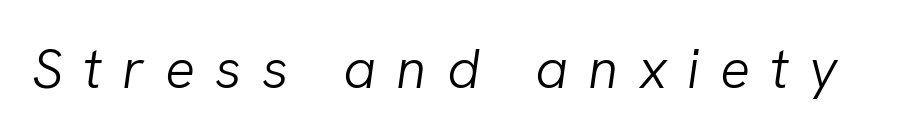
The specimen omits any rule beneath the text block's lines. The specimen reads as italic at a glance. Weight: in the light-to-regular range. Each letter keeps its own natural width here, so spacing adapts to shape. The face used here is rendered with a markedly widened letterfit.
